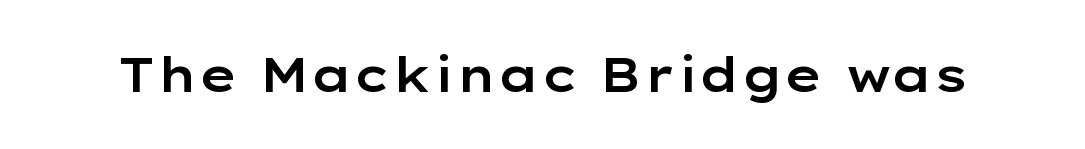
{"serif": "no", "italic": "no", "width": "wide", "stroke_contrast": "low", "x_height": "medium", "monospaced": "no", "underline": "no", "letter_spacing": "normal", "letter_spacing_em": 0.0, "glyph_px": 47}
